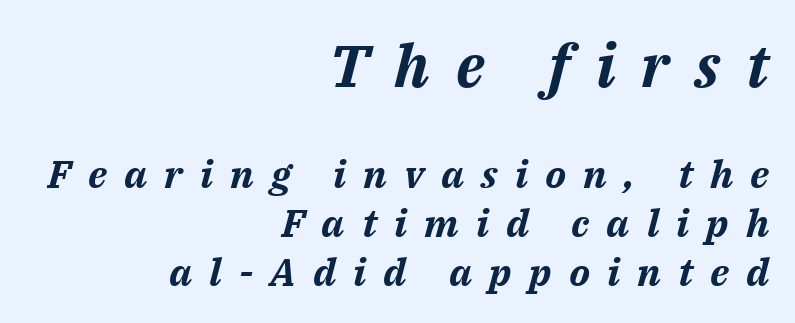
The space beneath each line is pristine and unruled. Someone cranked the tracking dial way up on this one. Block one is the big one; block two sits smaller underneath. If you drew a line through each stem, it would be angled.
